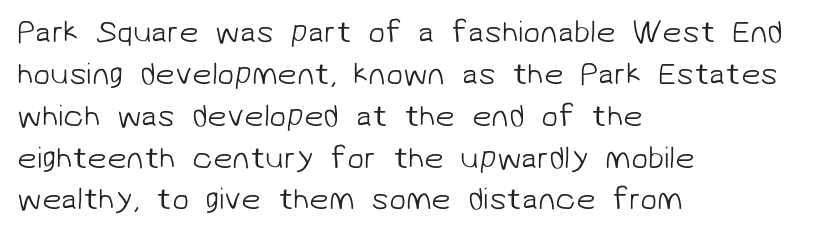
Q: Is the text bold? A: No.
Q: Is the typeface a serif or a sans-serif typeface? A: Sans-serif.
Q: Is the text underlined? A: No.
Q: How is the paragraph aligned? A: Left-aligned.
Q: Is the spacing between letters normal or unusually wide? A: Normal.
Q: Is the spacing between lines tight, normal or loose? A: Normal.
Q: Width (condensed, normal, or wide)? A: Normal.
Q: Stroke contrast? A: Low.
Q: x-height? A: Medium.
Q: Monospaced? A: No.
